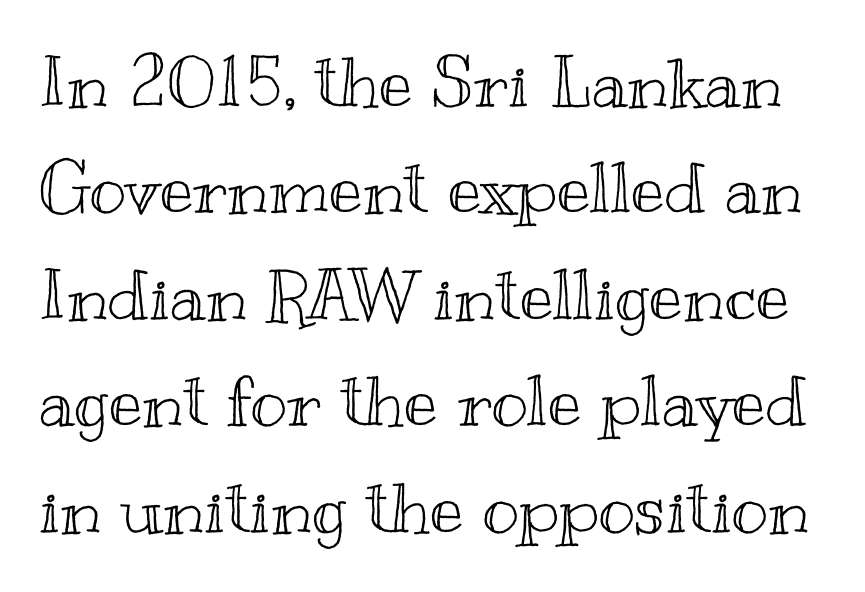
Q: Is the text italic (slanted)? A: No, it is upright.
Q: Is the text underlined? A: No.
Q: Is the spacing between letters normal or unusually wide? A: Normal.
Q: Is the spacing between lines tight, normal or loose? A: Normal.
Q: Width (condensed, normal, or wide)? A: Wide.
Q: x-height? A: Small.
Q: Monospaced? A: No.
